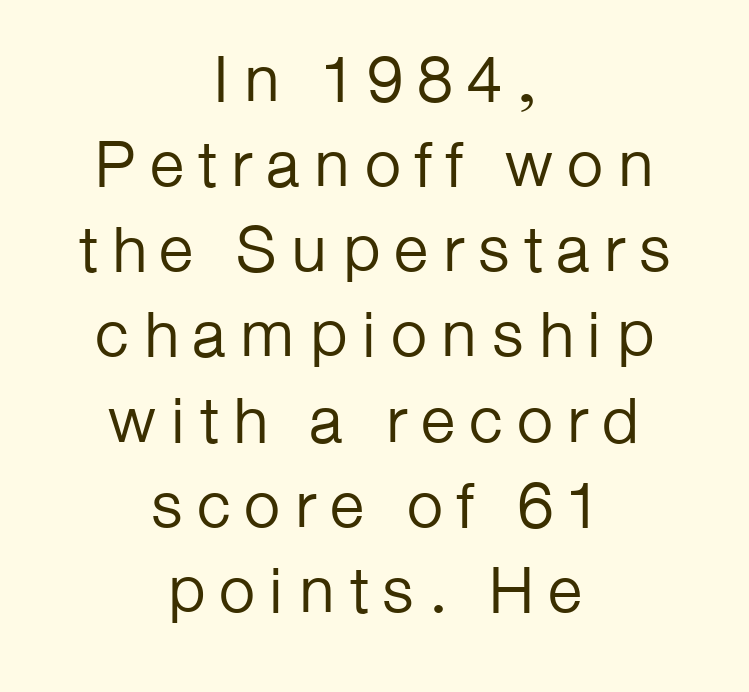
The passage shown is typeset with a sans-serif family. Unmarked baselines from the first word to the last. Posture: straight, roman, zero tilt. Each letter keeps its own natural width here, so spacing adapts to shape. Stems here are at most as thick as an everyday book face.
